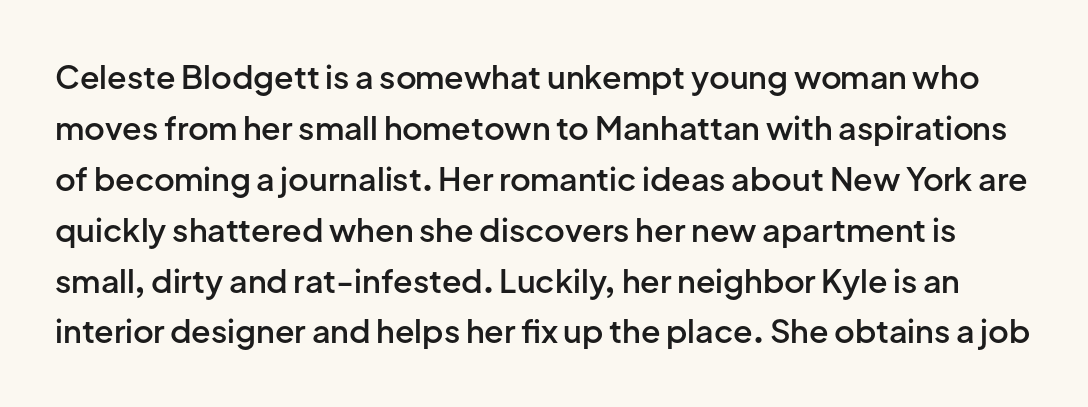
How are the letters spaced? Ordinarily, with no added tracking. The letters stand straight up with perfectly vertical stems. How would I describe the line gaps? Plain and ordinary. Rule under the text: the space is simply empty.
